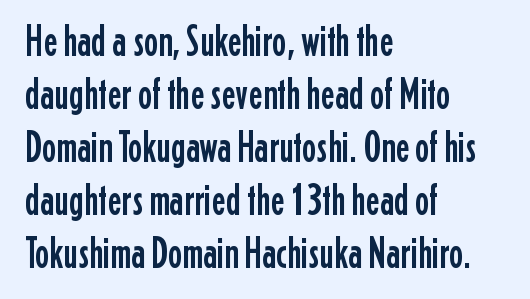
This rendering uses left alignment, leaving the right contour irregular. This is sans-serif lettering, the kind often seen on screens and signage. Bare-footed words on every line. You could not count columns in this text — the font is proportionally spaced. There is no visible air inserted between adjacent glyphs.
